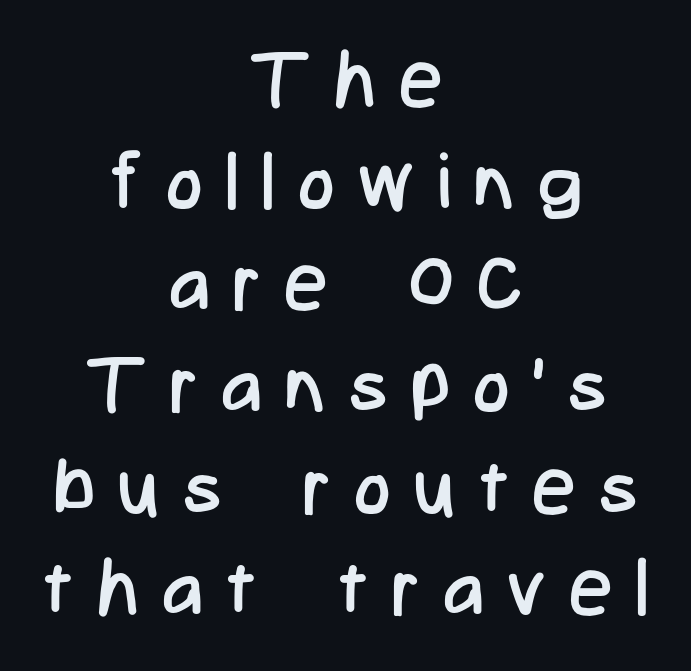
The image shows 77 px regular-weight, condensed sans-serif type, upright; set centered, normal line spacing (1.32x), unusually wide letter spacing (+0.31 em), not underlined; low stroke contrast and a medium x-height.
